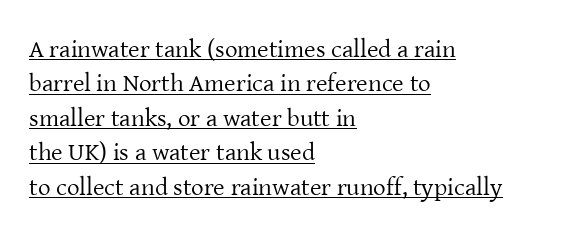
The image shows 25 px text type, upright; set left-aligned, normal line spacing (1.38x), normal letter spacing, underlined.
